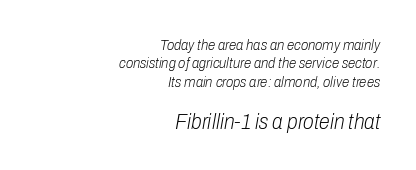
The words here are not underlined. The setting favours the right margin, as signatures and pull-quotes sometimes do. The face used here is rendered with its standard letterfit. This reads as an unemphasized weight, regular at the heaviest. These lines were composed using italics. Whoever set this made the second block the dominant, larger element.
